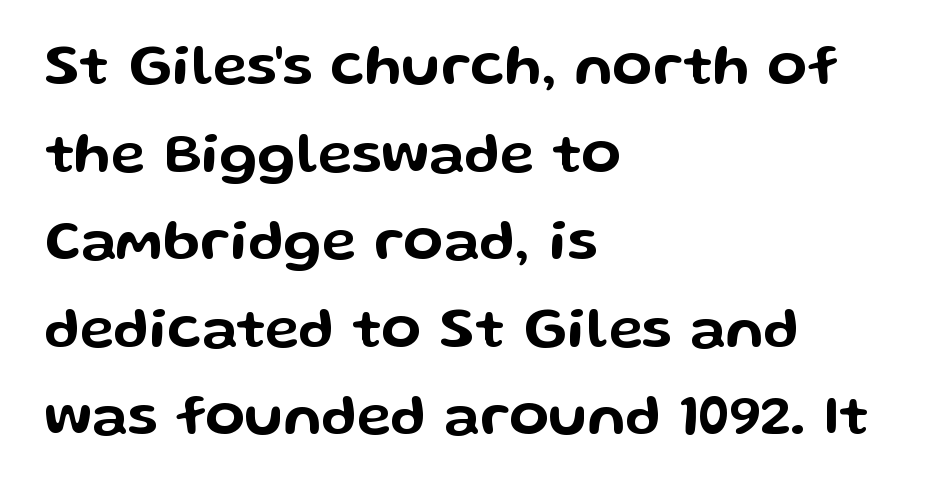
The image shows 58 px wide sans-serif type, upright; set left-aligned, normal line spacing (1.51x), normal letter spacing, not underlined; low stroke contrast and a medium x-height.
